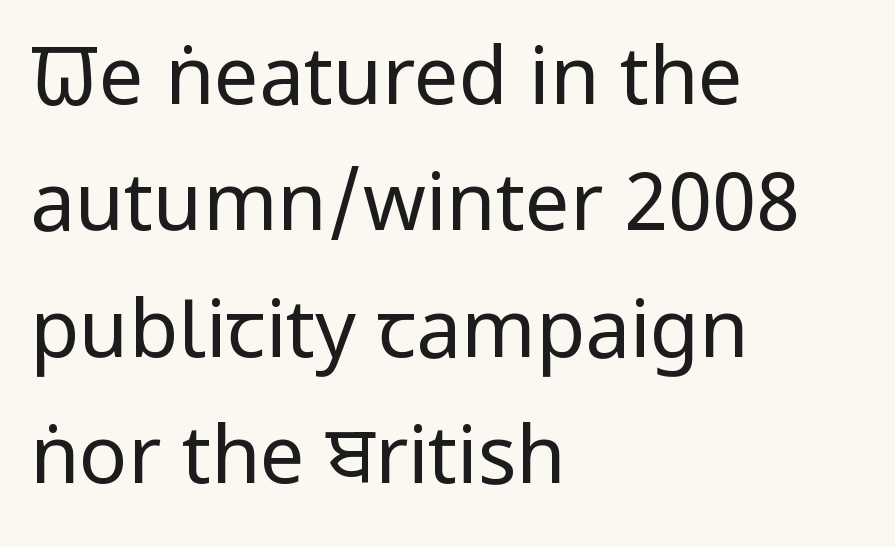
Q: Is the text bold? A: No.
Q: Is the text italic (slanted)? A: No, it is upright.
Q: Is the typeface a serif or a sans-serif typeface? A: Sans-serif.
Q: Is the text underlined? A: No.
Q: How is the paragraph aligned? A: Left-aligned.
Q: Is the spacing between letters normal or unusually wide? A: Normal.
Q: Is the spacing between lines tight, normal or loose? A: Normal.
Q: Width (condensed, normal, or wide)? A: Condensed.
Q: Stroke contrast? A: Low.
Q: x-height? A: Large.
Q: Monospaced? A: No.
